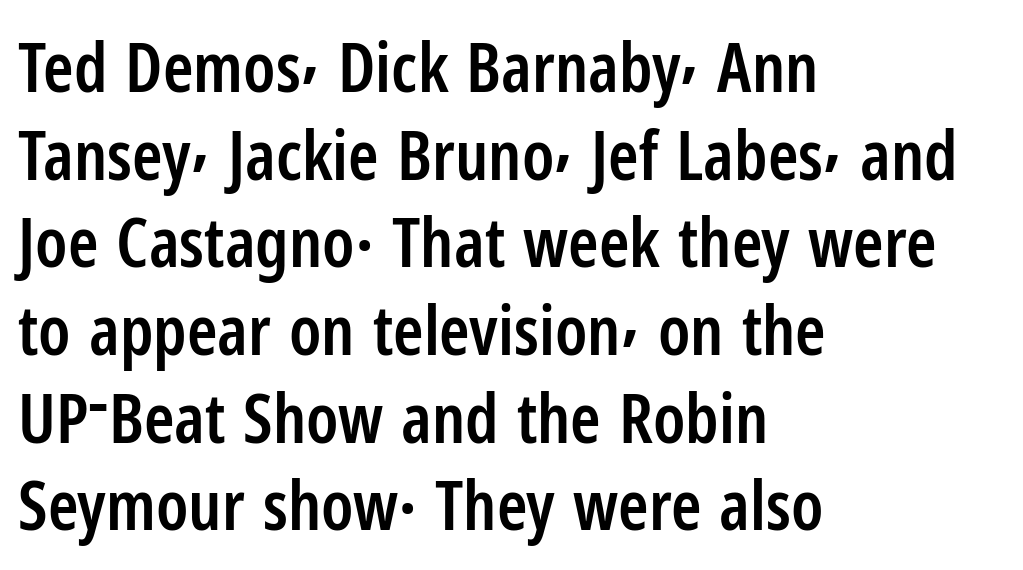
The image shows 69 px semibold, condensed sans-serif type, upright; set left-aligned, normal line spacing (1.27x), normal letter spacing, not underlined; low stroke contrast and a medium x-height.
